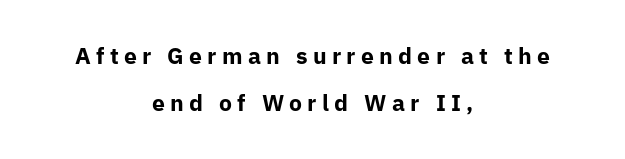
{"italic": "no", "bold": "yes", "underline": "no", "align": "center", "line_spacing": "loose", "line_spacing_ratio": 2.06, "letter_spacing": "wide", "letter_spacing_em": 0.23, "glyph_px": 23}
